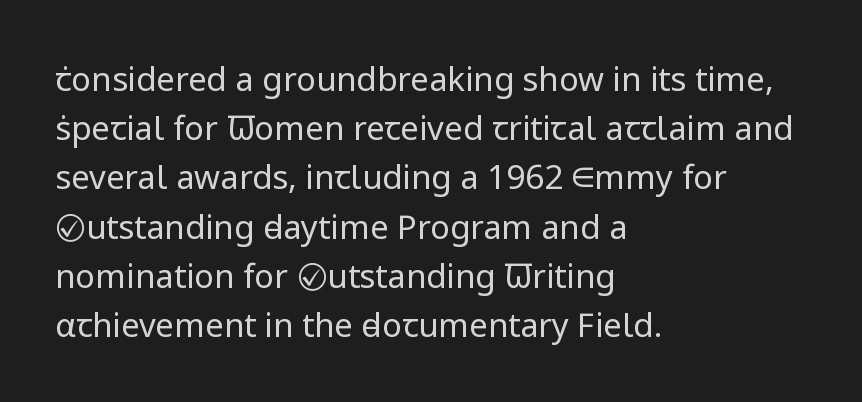
The weight tops out at a normal text grade. The rendering anchors every line to the left-hand side. Any mark beneath the type? The region is blank. Every character sits straight up, as roman type does.
